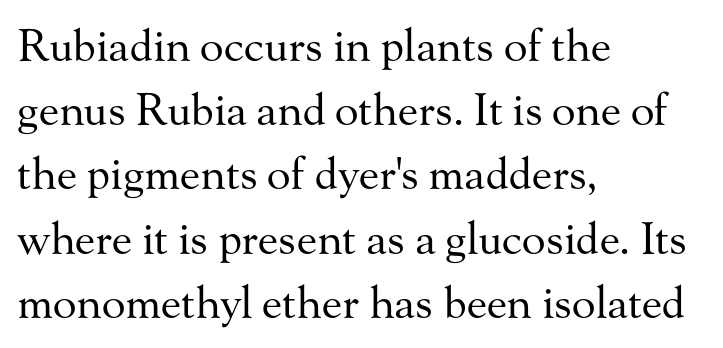
{"serif": "yes", "italic": "no", "bold": "no", "weight": "regular", "width": "normal", "stroke_contrast": "medium", "x_height": "small", "monospaced": "no", "underline": "no", "align": "left", "line_spacing": "normal", "line_spacing_ratio": 1.46, "letter_spacing": "normal", "letter_spacing_em": 0.0, "glyph_px": 44}
